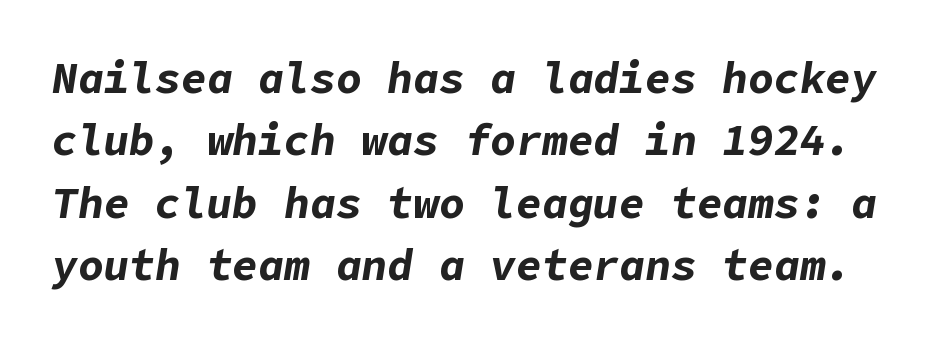
Students, this is bold: see how much ink each stroke carries. Is the type slanted? Yes — the strokes lean at a clear angle. A typesetter would call this zero additional tracking. The area under the type is left untouched.
